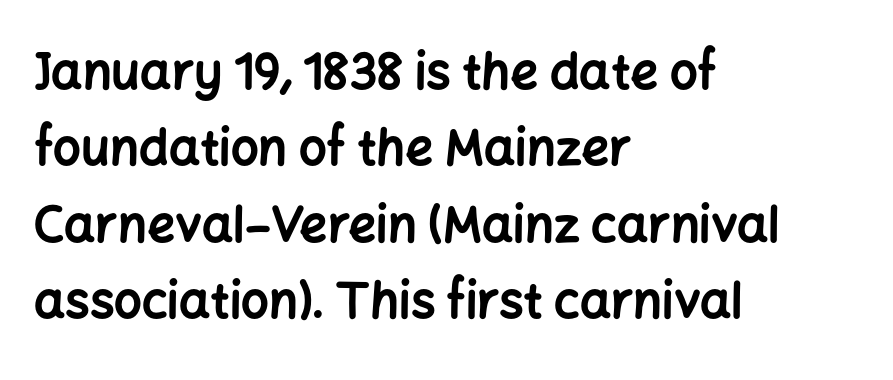
The image shows 49 px bold sans-serif type, upright; set left-aligned, normal line spacing (1.56x), normal letter spacing, not underlined; low stroke contrast and a medium x-height.
